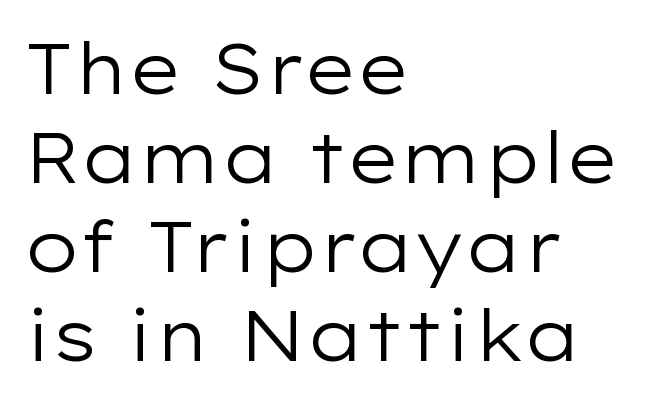
Letter spacing: default. Line spacing here is normal. The cut favours lightness, reaching ordinary text weight at its darkest. Serif or sans? Sans — the stroke terminals are bare.
